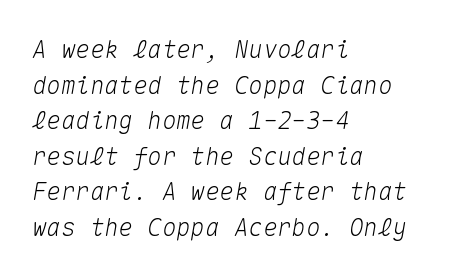
Q: Is the text italic (slanted)? A: Yes, it leans right by about 10 degrees.
Q: Is the text underlined? A: No.
Q: How is the paragraph aligned? A: Left-aligned.
Q: Is the spacing between letters normal or unusually wide? A: Normal.
Q: Is the spacing between lines tight, normal or loose? A: Normal.
